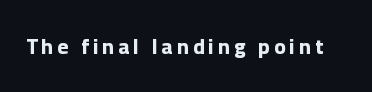
Q: Is the text bold? A: Yes.
Q: Is the text italic (slanted)? A: No, it is upright.
Q: Is the text underlined? A: No.
Q: Is the spacing between letters normal or unusually wide? A: Unusually wide.
